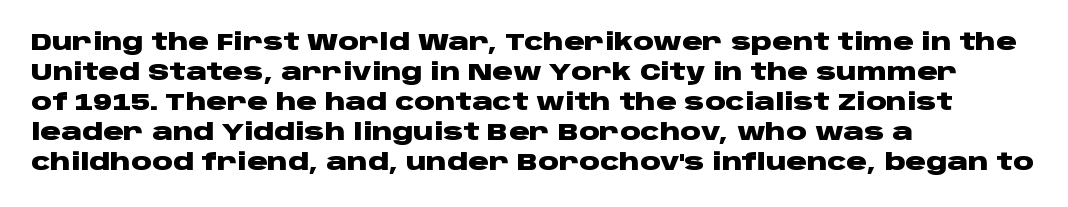
The image shows 23 px bold type, upright; set left-aligned, normal line spacing (1.3x), normal letter spacing, not underlined.
